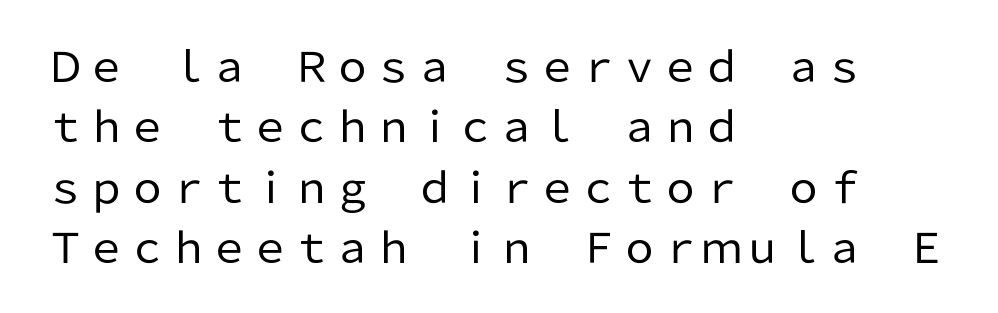
Q: Is the text bold? A: No.
Q: Is the text italic (slanted)? A: No, it is upright.
Q: Is the typeface a serif or a sans-serif typeface? A: Sans-serif.
Q: Is the text underlined? A: No.
Q: How is the paragraph aligned? A: Left-aligned.
Q: Is the spacing between letters normal or unusually wide? A: Normal.
Q: Is the spacing between lines tight, normal or loose? A: Normal.
Q: Width (condensed, normal, or wide)? A: Normal.
Q: Stroke contrast? A: Low.
Q: x-height? A: Medium.
Q: Monospaced? A: No.
